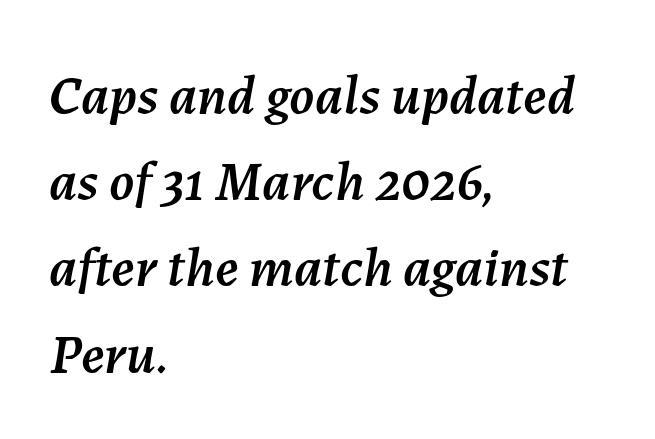
Q: Is the text italic (slanted)? A: Yes, it leans right by about 7 degrees.
Q: Is the text underlined? A: No.
Q: How is the paragraph aligned? A: Left-aligned.
Q: Is the spacing between letters normal or unusually wide? A: Normal.
Q: Is the spacing between lines tight, normal or loose? A: Normal.
Q: Width (condensed, normal, or wide)? A: Normal.
Q: Stroke contrast? A: Medium.
Q: x-height? A: Medium.
Q: Monospaced? A: No.
